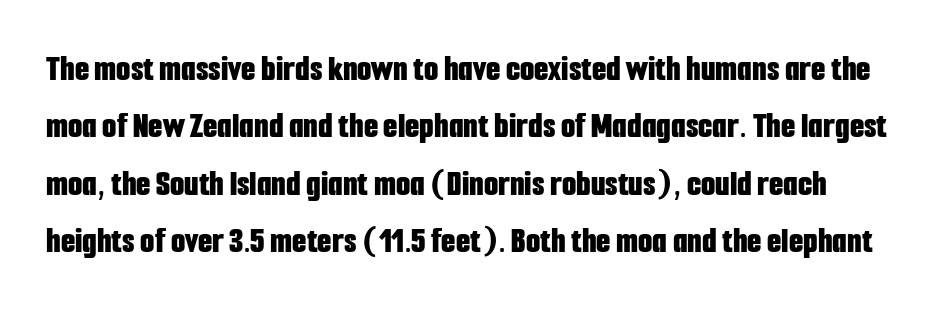
Characters follow at the spacing the type designer built in. The face used here is a sans, in the tradition of grotesques and geometrics. Character widths vary here, with narrow letters taking less room than wide ones. Characters remain perfectly vertical along every line. Is there much room between lines? A standard amount, neither cramped nor airy. Pretty heavy lettering here — definitely bold.
